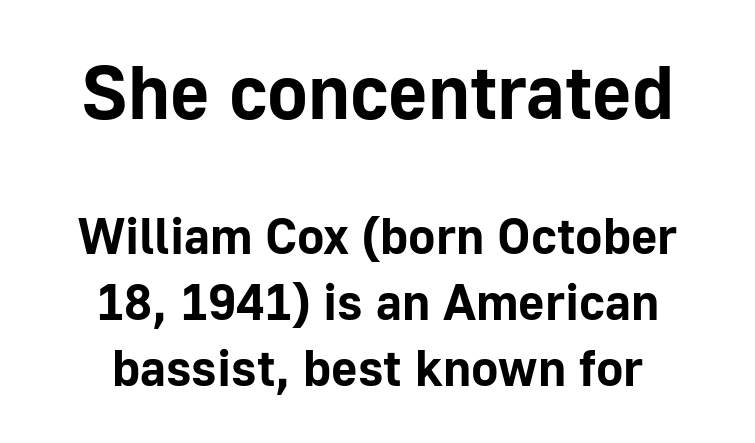
This sample uses an upright cut, with every glyph sitting square on the baseline. Notice how thick the strokes are: this is what a full bold looks like. The face used here is proportionally spaced, like ordinary book or web type. How are the letters spaced? Ordinarily, with no added tracking.
